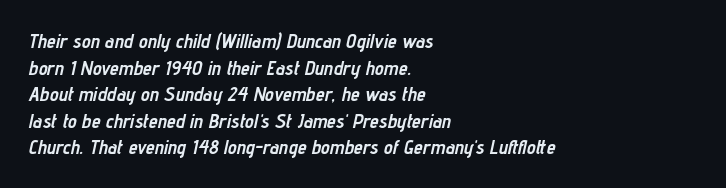
{"italic": "yes", "lean": "right", "slant_degrees": 12, "bold": "yes", "underline": "no", "align": "left", "line_spacing": "normal", "line_spacing_ratio": 1.33, "letter_spacing": "normal", "letter_spacing_em": 0.0, "glyph_px": 20}
